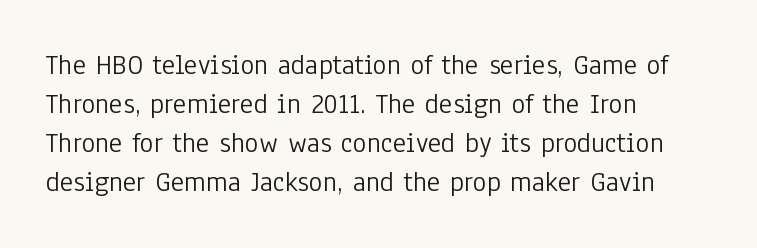
Q: Is the text bold? A: No.
Q: Is the text italic (slanted)? A: No, it is upright.
Q: Is the typeface a serif or a sans-serif typeface? A: Sans-serif.
Q: Is the text underlined? A: No.
Q: How is the paragraph aligned? A: Left-aligned.
Q: Is the spacing between letters normal or unusually wide? A: Normal.
Q: Is the spacing between lines tight, normal or loose? A: Normal.
Q: Width (condensed, normal, or wide)? A: Condensed.
Q: Stroke contrast? A: Low.
Q: x-height? A: Medium.
Q: Monospaced? A: No.
